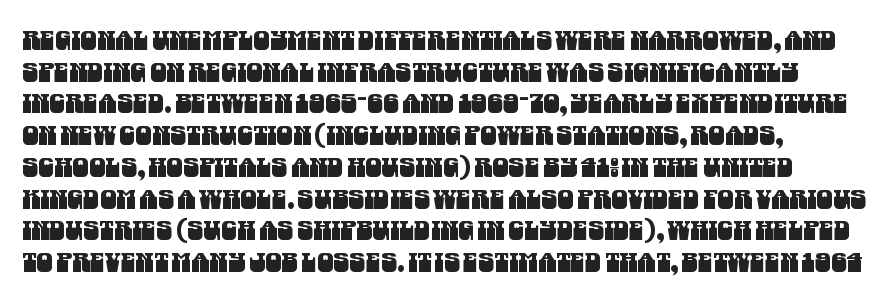
Q: Is the text underlined? A: No.
Q: How is the paragraph aligned? A: Left-aligned.
Q: Is the spacing between letters normal or unusually wide? A: Normal.
